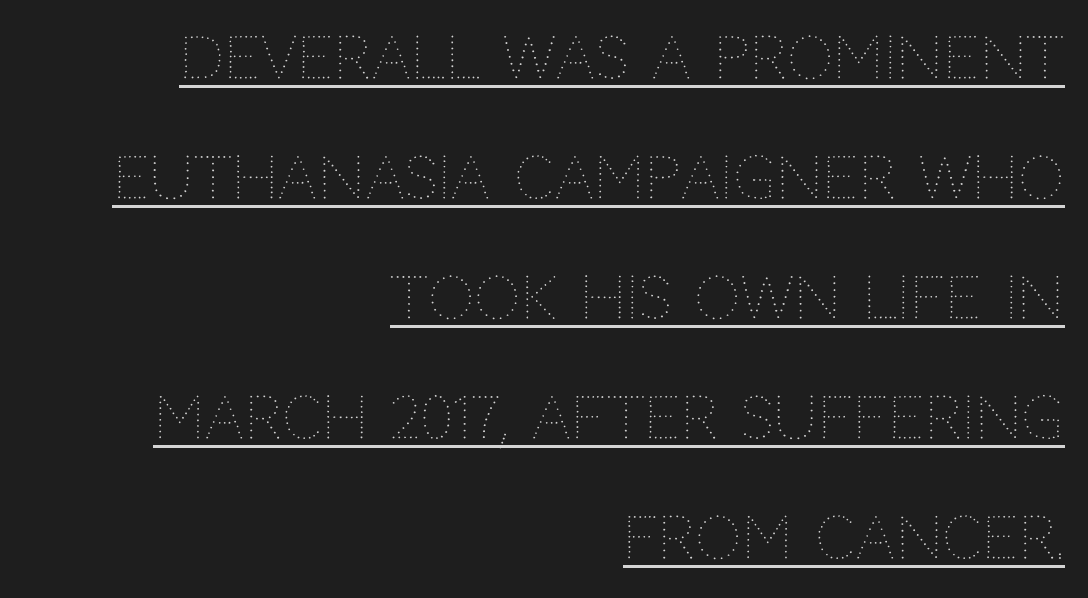
Q: Is the text bold? A: No.
Q: Is the text italic (slanted)? A: No, it is upright.
Q: Is the text underlined? A: Yes.
Q: How is the paragraph aligned? A: Right-aligned.
Q: Is the spacing between letters normal or unusually wide? A: Normal.
Q: Is the spacing between lines tight, normal or loose? A: Loose.
Q: Width (condensed, normal, or wide)? A: Normal.
Q: Stroke contrast? A: Medium.
Q: x-height? A: Large.
Q: Monospaced? A: No.
